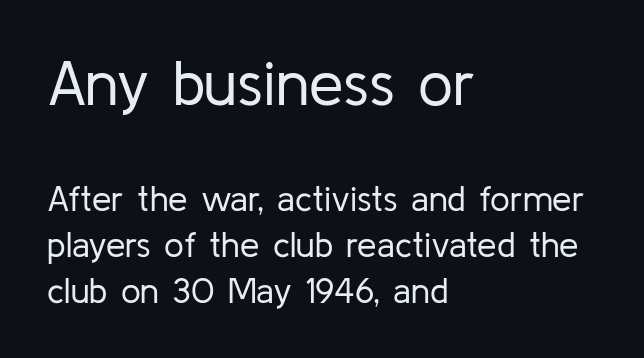
Glyph-to-glyph distance matches everyday printed text. Glance below the letters and you will spot only blank space. You could not count columns in this text — the font is proportionally spaced. The composition opens big and finishes small. These lines are composed in type without serifs. The face looks like a standard text weight, possibly lighter.
